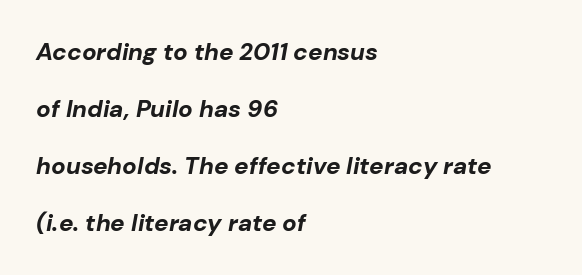
Any mark beneath the type? The region is blank. Standard letterfit; no display-style spreading of the glyphs. Each glyph is drawn with heavy, bold strokes. Horizontally, the lines are justified to the leading edge only.
